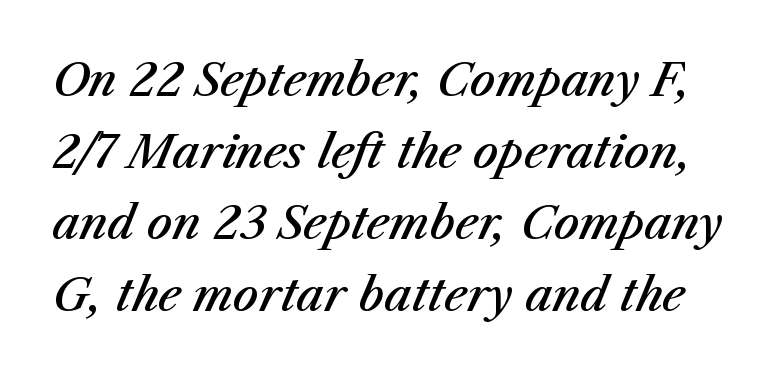
{"italic": "yes", "lean": "right", "slant_degrees": 23, "bold": "semi", "weight": "semibold", "width": "normal", "stroke_contrast": "medium", "x_height": "medium", "monospaced": "no", "underline": "no", "line_spacing": "normal", "line_spacing_ratio": 1.59, "letter_spacing": "normal", "letter_spacing_em": 0.0, "glyph_px": 45}
